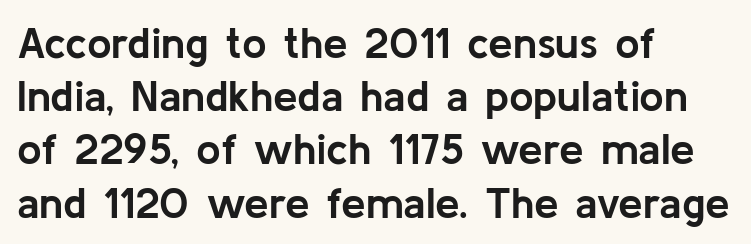
Q: Is the text bold? A: Yes.
Q: Is the text italic (slanted)? A: No, it is upright.
Q: Is the typeface a serif or a sans-serif typeface? A: Sans-serif.
Q: Is the text underlined? A: No.
Q: How is the paragraph aligned? A: Left-aligned.
Q: Is the spacing between letters normal or unusually wide? A: Normal.
Q: Width (condensed, normal, or wide)? A: Normal.
Q: Stroke contrast? A: Low.
Q: x-height? A: Medium.
Q: Monospaced? A: No.
